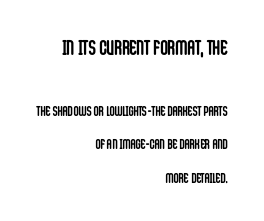
{"italic": "no", "bold": "yes", "underline": "no", "align": "right", "line_spacing": "loose", "line_spacing_ratio": 2.39, "letter_spacing": "normal", "letter_spacing_em": 0.0, "larger_block": "first", "size_ratio": 1.5, "glyph_px": 21}
